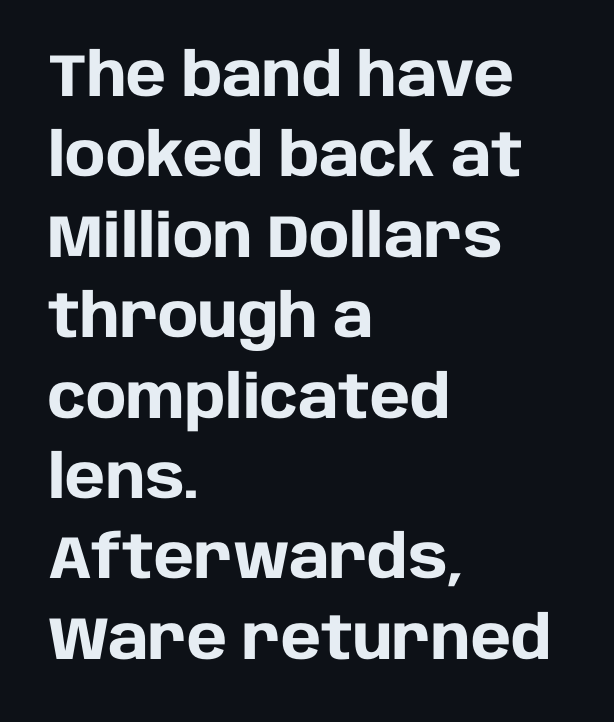
The image shows 60 px heavy sans-serif type, upright; set left-aligned, normal line spacing (1.34x), normal letter spacing, not underlined; low stroke contrast and a large x-height.
